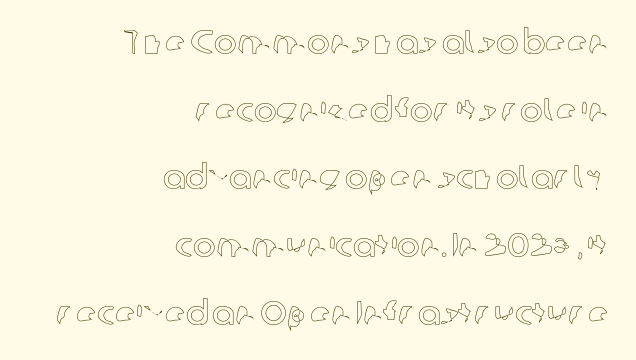
{"italic": "no", "width": "normal", "x_height": "medium", "monospaced": "no", "underline": "no", "align": "right", "line_spacing": "loose", "line_spacing_ratio": 1.99, "letter_spacing": "normal", "letter_spacing_em": 0.0, "glyph_px": 34}
